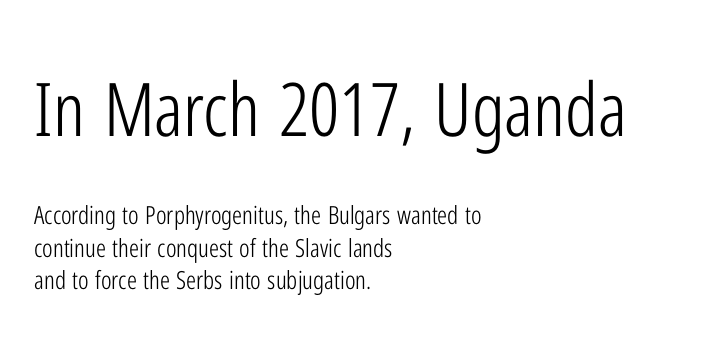
The image shows 74 px light, condensed sans-serif type, upright; set left-aligned, normal line spacing (1.3x), normal letter spacing, not underlined; the first (top) block is 2.96x larger; low stroke contrast and a medium x-height.
